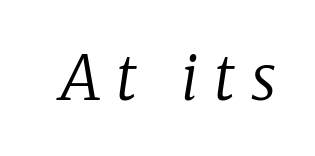
Q: Is the text bold? A: No.
Q: Is the text italic (slanted)? A: Yes, it leans right by about 8 degrees.
Q: Is the typeface a serif or a sans-serif typeface? A: Serif.
Q: Is the text underlined? A: No.
Q: Is the spacing between letters normal or unusually wide? A: Unusually wide.
Q: Width (condensed, normal, or wide)? A: Normal.
Q: Stroke contrast? A: Low.
Q: x-height? A: Medium.
Q: Monospaced? A: No.
